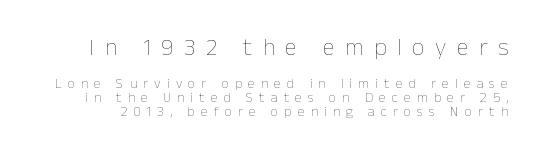
{"italic": "no", "bold": "no", "underline": "no", "line_spacing": "tight", "line_spacing_ratio": 0.99, "letter_spacing": "wide", "letter_spacing_em": 0.44, "larger_block": "first", "size_ratio": 1.71, "glyph_px": 24}
